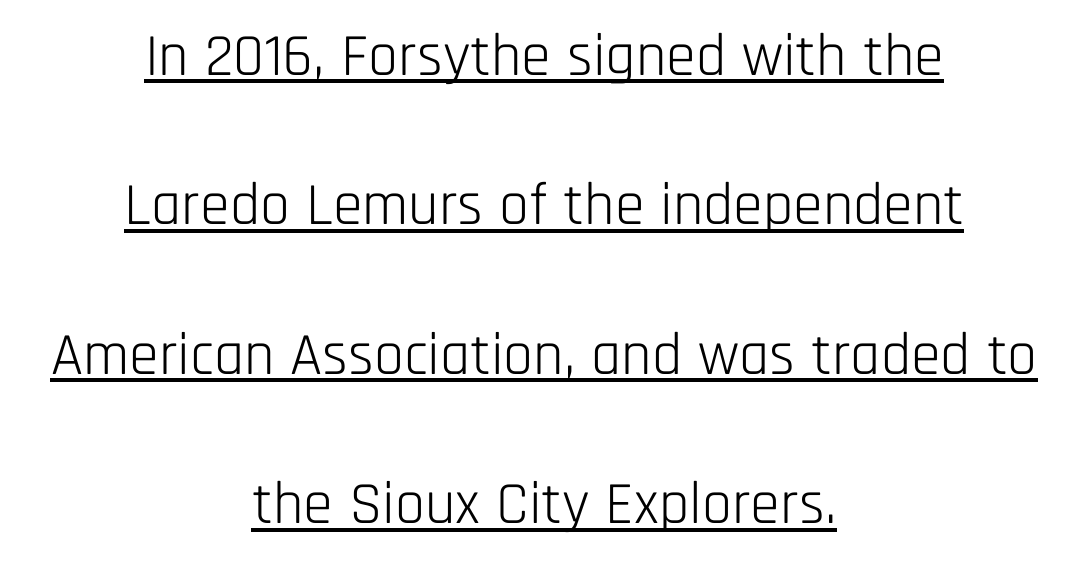
The rag falls on both sides of this text block equally. The passage shown is not bold in any degree. The rendering keeps characters at their native spacing. Quick note: underline on. The passage shown is typeset with a sans-serif family. These lines are rendered in a variable-pitch font.
